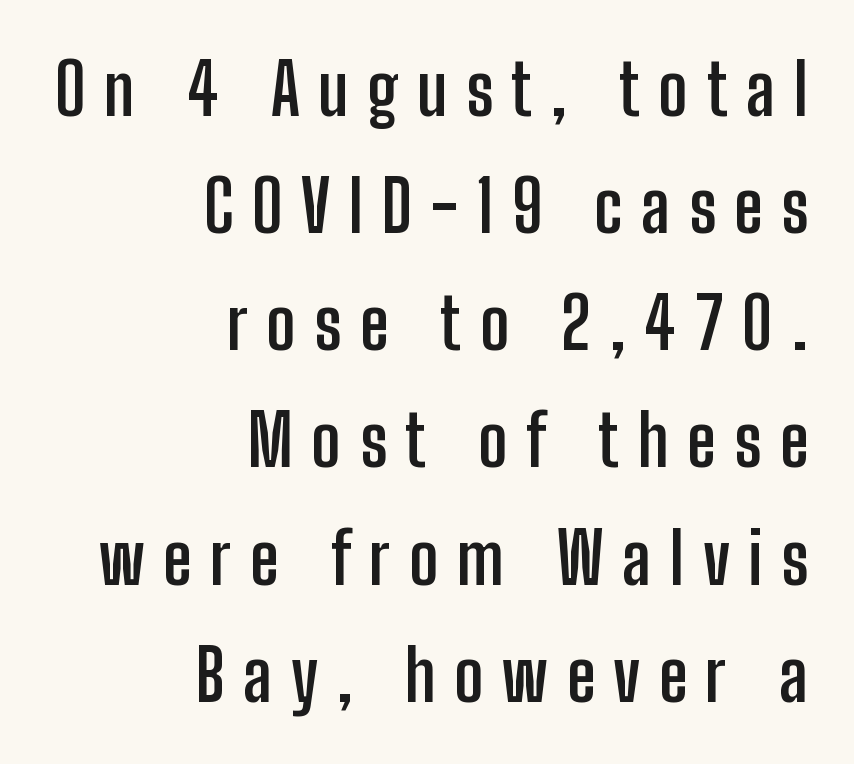
{"serif": "no", "italic": "no", "bold": "yes", "weight": "semibold", "width": "condensed", "stroke_contrast": "low", "x_height": "medium", "monospaced": "no", "underline": "no", "align": "right", "line_spacing": "normal", "line_spacing_ratio": 1.65, "letter_spacing": "wide", "letter_spacing_em": 0.26, "glyph_px": 71}
